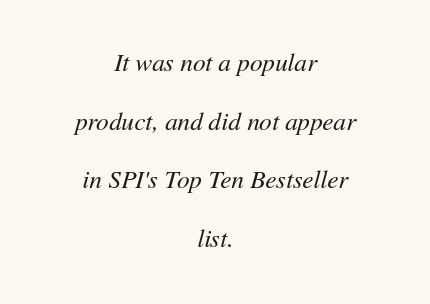
{"italic": "yes", "lean": "right", "slant_degrees": 11, "bold": "no", "underline": "no", "align": "center", "line_spacing": "loose", "line_spacing_ratio": 2.35, "letter_spacing": "normal", "letter_spacing_em": 0.0, "glyph_px": 25}
